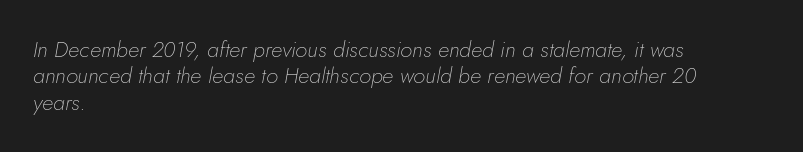
No extra ink here — the face is not bold. Every character sits at an angle, as italics do. There is no visible air inserted between adjacent glyphs. This sample is left-justified, so line endings fall wherever the words run out.
